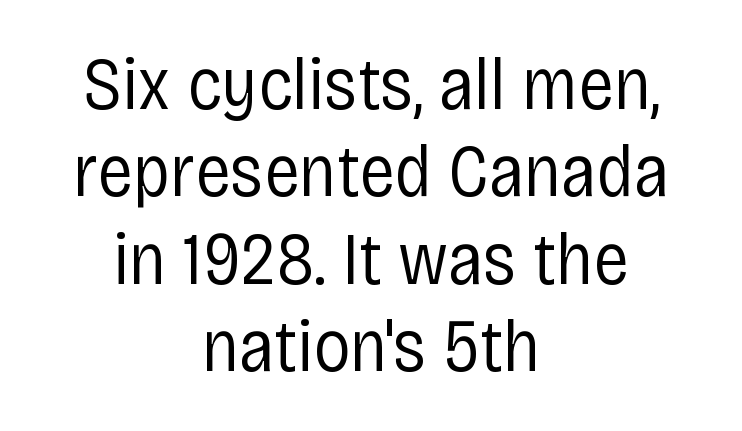
{"serif": "no", "italic": "no", "bold": "no", "weight": "regular", "width": "condensed", "stroke_contrast": "low", "x_height": "large", "monospaced": "no", "underline": "no", "align": "center", "line_spacing_ratio": 1.18, "letter_spacing": "normal", "letter_spacing_em": 0.0, "glyph_px": 74}
